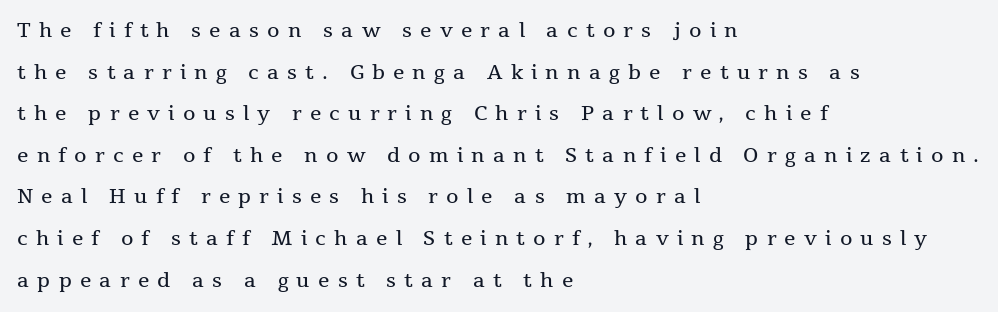
Q: Is the text bold? A: No.
Q: Is the text italic (slanted)? A: No, it is upright.
Q: Is the text underlined? A: No.
Q: How is the paragraph aligned? A: Left-aligned.
Q: Is the spacing between letters normal or unusually wide? A: Unusually wide.
Q: Is the spacing between lines tight, normal or loose? A: Loose.
